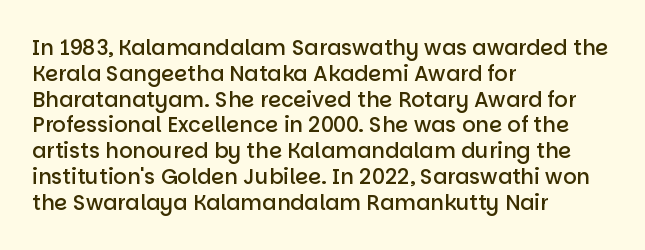
{"italic": "no", "bold": "semi", "underline": "no", "align": "left", "line_spacing_ratio": 1.23, "letter_spacing": "normal", "letter_spacing_em": 0.0, "glyph_px": 21}
